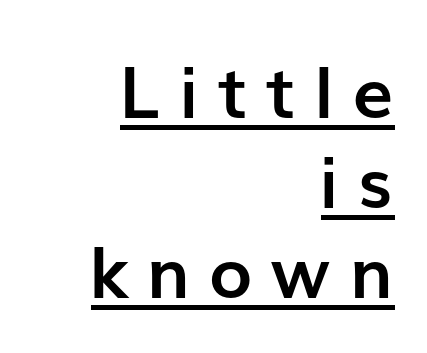
The image shows 72 px semibold sans-serif type, upright; set right-aligned, normal line spacing (1.25x), unusually wide letter spacing (+0.27 em), underlined; low stroke contrast and a medium x-height.
